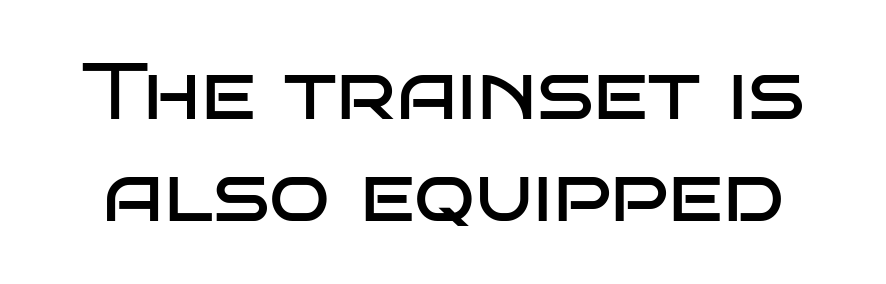
{"serif": "no", "italic": "no", "bold": "no", "weight": "regular", "width": "wide", "stroke_contrast": "low", "x_height": "large", "monospaced": "no", "underline": "no", "line_spacing": "normal", "line_spacing_ratio": 1.27, "letter_spacing": "normal", "letter_spacing_em": 0.0, "glyph_px": 80}
